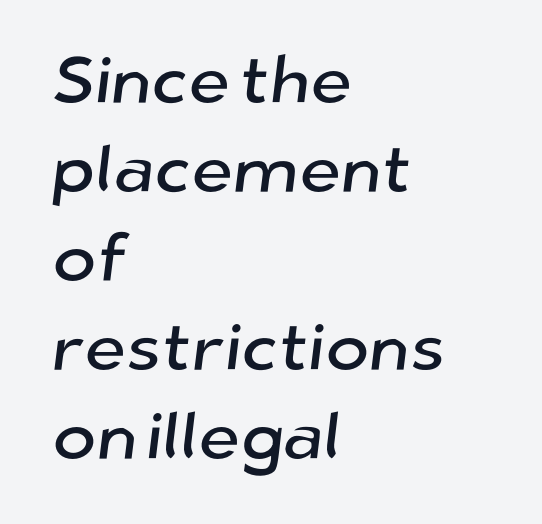
The image shows 66 px sans-serif type; set left-aligned, normal line spacing (1.35x), normal letter spacing, not underlined; low stroke contrast and a medium x-height.
